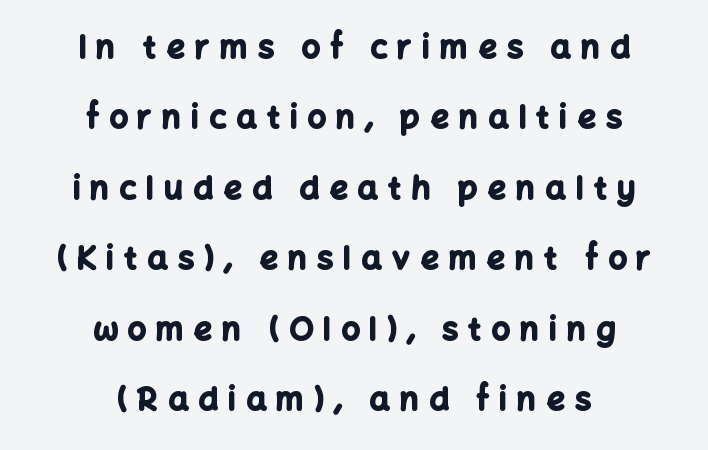
Q: Is the text bold? A: Yes.
Q: Is the text italic (slanted)? A: No, it is upright.
Q: Is the typeface a serif or a sans-serif typeface? A: Sans-serif.
Q: Is the text underlined? A: No.
Q: How is the paragraph aligned? A: Centered.
Q: Is the spacing between letters normal or unusually wide? A: Unusually wide.
Q: Is the spacing between lines tight, normal or loose? A: Loose.
Q: Width (condensed, normal, or wide)? A: Normal.
Q: Stroke contrast? A: Low.
Q: x-height? A: Medium.
Q: Monospaced? A: No.
